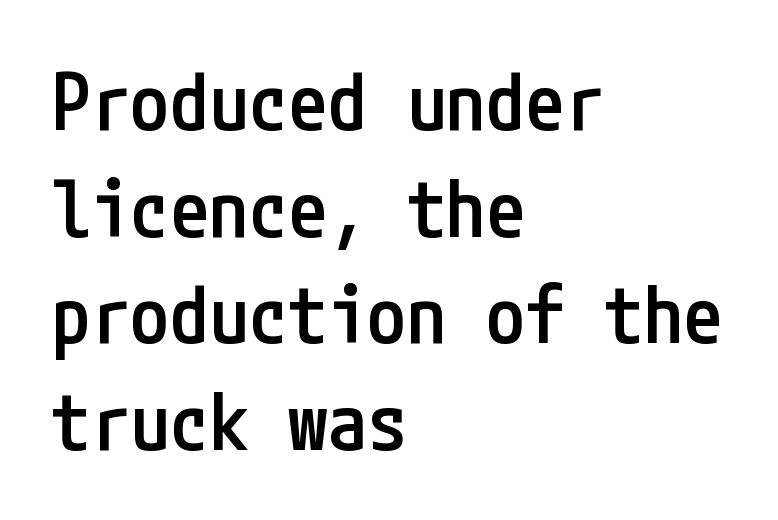
{"serif": "no", "italic": "no", "bold": "semi", "weight": "semibold", "width": "condensed", "stroke_contrast": "low", "x_height": "medium", "underline": "no", "align": "left", "line_spacing": "normal", "line_spacing_ratio": 1.35, "letter_spacing": "normal", "letter_spacing_em": 0.0, "glyph_px": 79}
